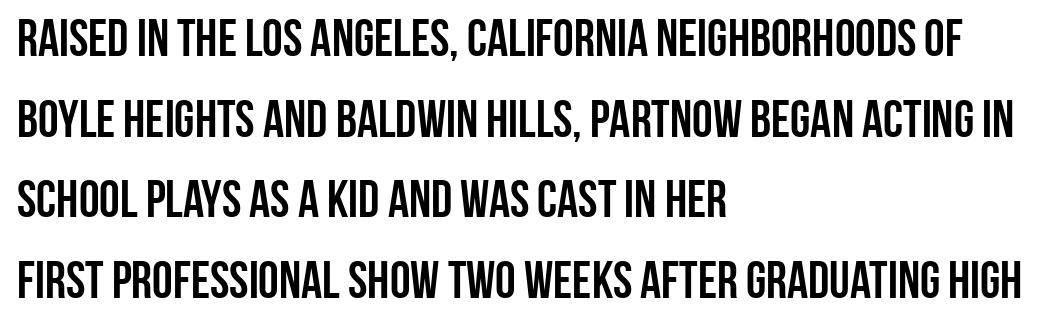
These lines were composed using upright roman letters. Horizontal bands of white between lines are of average thickness. If you drew a ruler down the left edge, every line would touch it. Varying glyph widths throughout — classic text-font behaviour.
